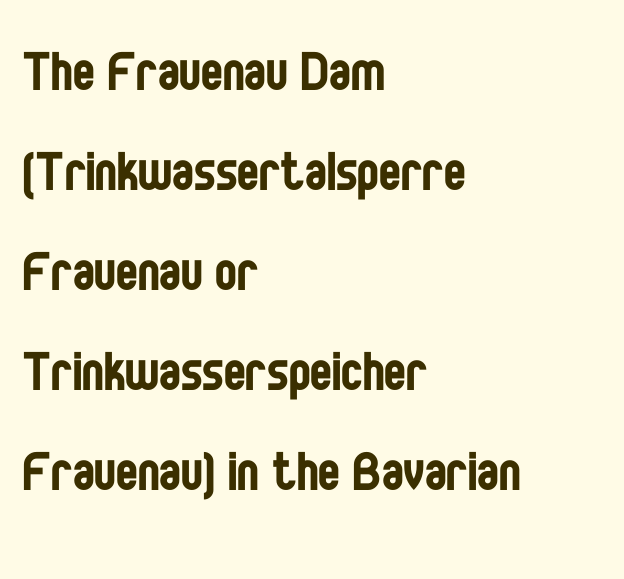
Unlike a traditional serif, this face leaves its strokes unadorned. Do the characters align in a grid? No, the font is proportional. Reading down the block, your eye returns to a fixed left position each line. The lettering holds an erect, upright posture throughout. How would I describe the line gaps? Plain and ordinary.
